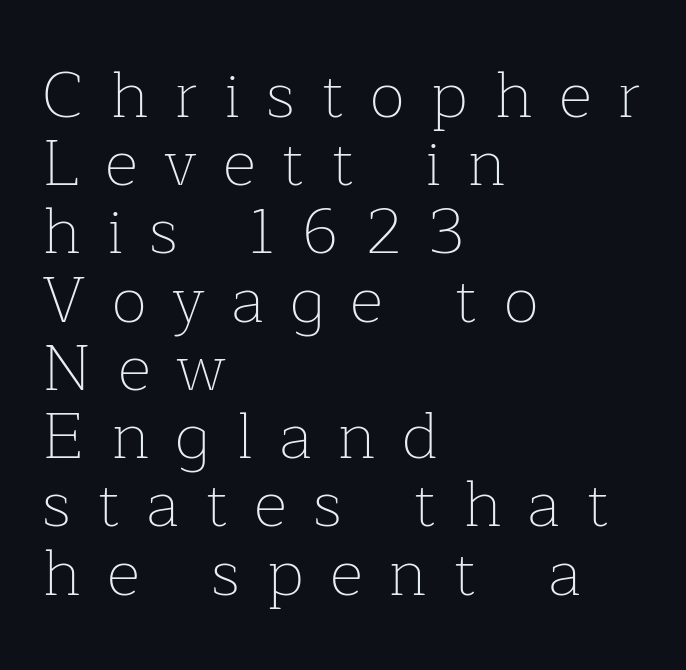
The specimen omits any rule beneath the text block's lines. Someone cranked the tracking dial way up on this one. This sample trades vertical openness for compactness between lines. These lines are rendered in a variable-pitch font. No heavy texture on the line: the type isn't bold.
